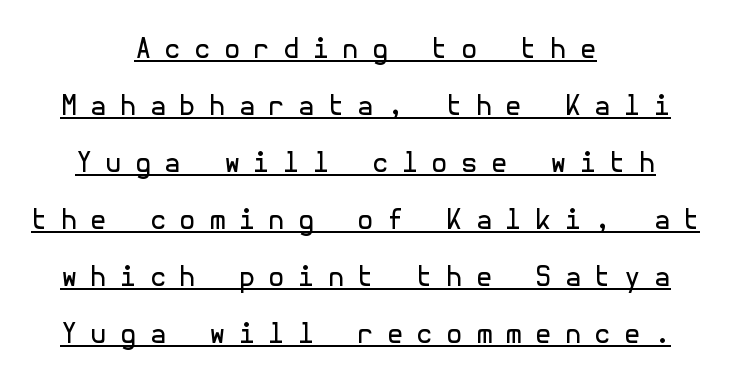
The image shows 27 px text type, upright; set centered, loose line spacing (2.11x), unusually wide letter spacing (+0.48 em), underlined.
